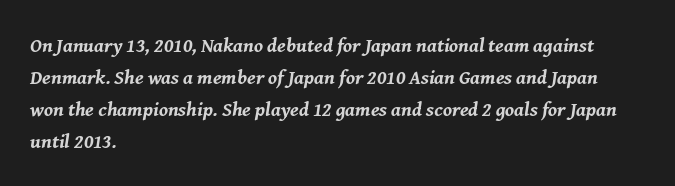
The image shows 20 px bold type, italic (leaning right); set left-aligned, normal line spacing (1.6x), normal letter spacing, not underlined.
